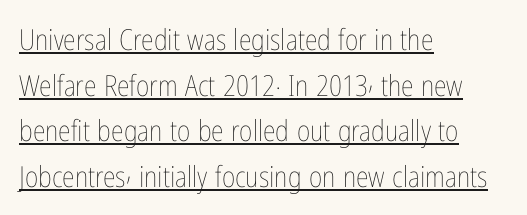
Q: Is the text bold? A: No.
Q: Is the text italic (slanted)? A: No, it is upright.
Q: Is the text underlined? A: Yes.
Q: How is the paragraph aligned? A: Left-aligned.
Q: Is the spacing between letters normal or unusually wide? A: Normal.
Q: Is the spacing between lines tight, normal or loose? A: Normal.
Q: Width (condensed, normal, or wide)? A: Condensed.
Q: Stroke contrast? A: Low.
Q: x-height? A: Medium.
Q: Monospaced? A: No.
